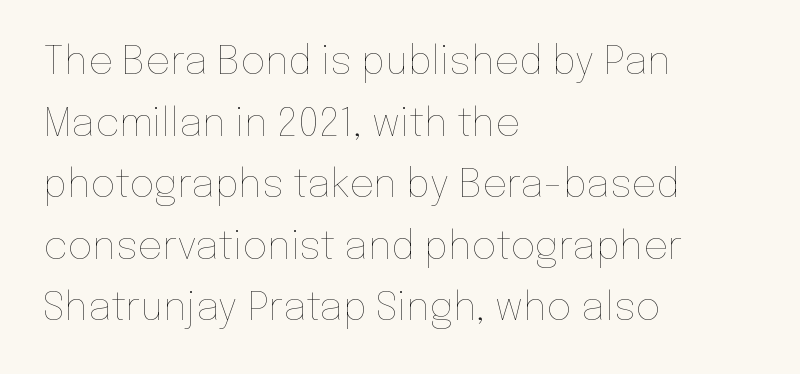
Vertical spacing — default. The lines in this sample share a left origin and differ only in where they stop. Each letter keeps its own natural width here, so spacing adapts to shape. Heft: none added — not bold. The lettering holds an erect, upright posture throughout.
